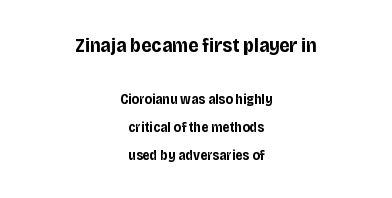
The image shows 20 px bold type, upright; set centered, loose line spacing (2.03x), normal letter spacing, not underlined; the first (top) block is 1.43x larger.
